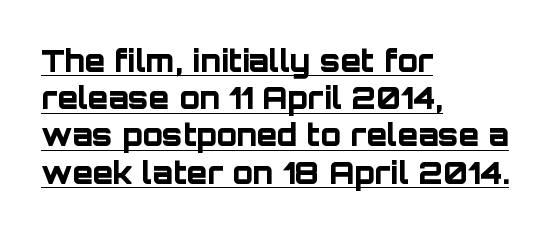
The image shows 30 px bold sans-serif type, upright; set left-aligned, line spacing 1.24x, normal letter spacing, underlined; low stroke contrast and a large x-height.
